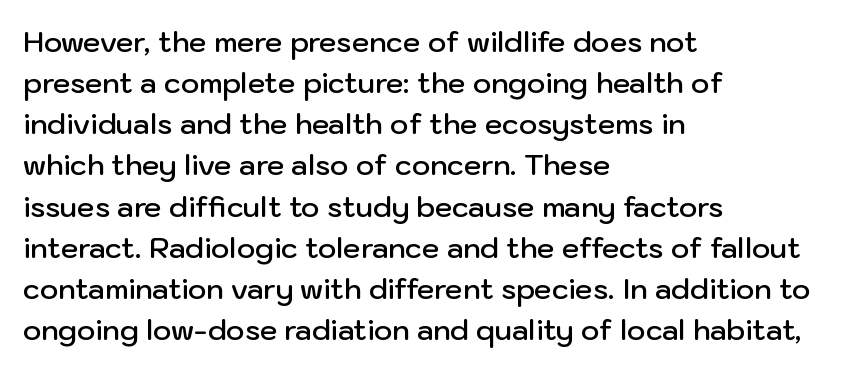
{"serif": "no", "italic": "no", "bold": "semi", "weight": "semibold", "width": "normal", "stroke_contrast": "low", "x_height": "medium", "monospaced": "no", "underline": "no", "align": "left", "line_spacing": "normal", "line_spacing_ratio": 1.47, "letter_spacing": "normal", "letter_spacing_em": 0.0, "glyph_px": 28}
